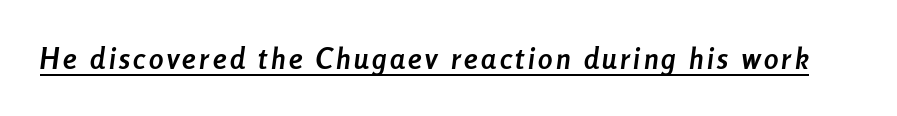
{"italic": "yes", "lean": "right", "slant_degrees": 8, "bold": "yes", "weight": "semibold", "width": "condensed", "stroke_contrast": "low", "x_height": "medium", "monospaced": "no", "underline": "yes", "glyph_px": 29}
